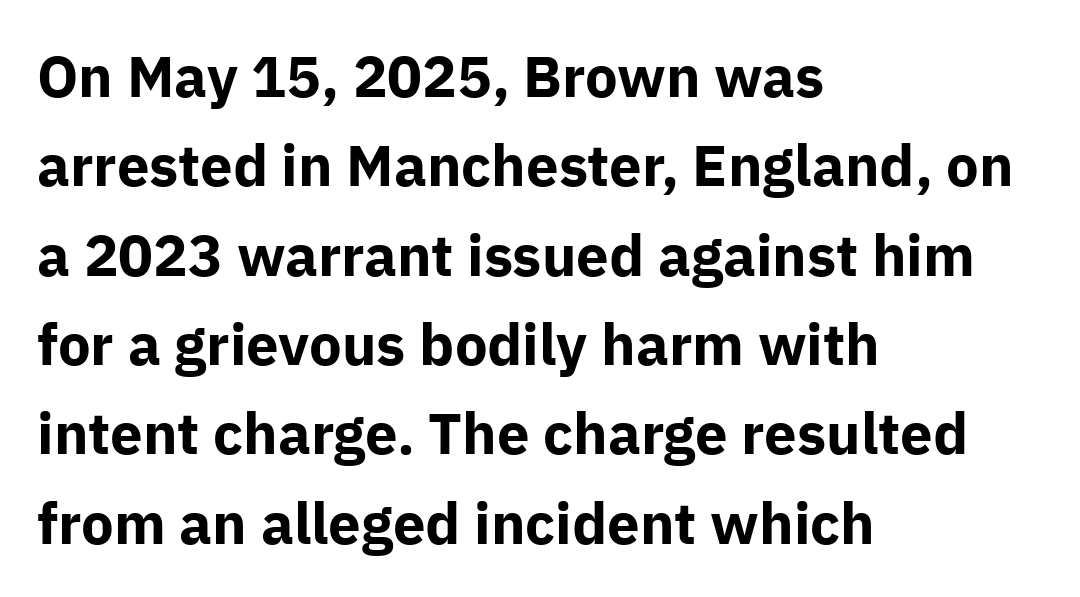
Q: Is the text bold? A: Yes.
Q: Is the text italic (slanted)? A: No, it is upright.
Q: Is the typeface a serif or a sans-serif typeface? A: Sans-serif.
Q: Is the text underlined? A: No.
Q: How is the paragraph aligned? A: Left-aligned.
Q: Is the spacing between letters normal or unusually wide? A: Normal.
Q: Is the spacing between lines tight, normal or loose? A: Normal.
Q: Width (condensed, normal, or wide)? A: Normal.
Q: Stroke contrast? A: Low.
Q: x-height? A: Medium.
Q: Monospaced? A: No.
